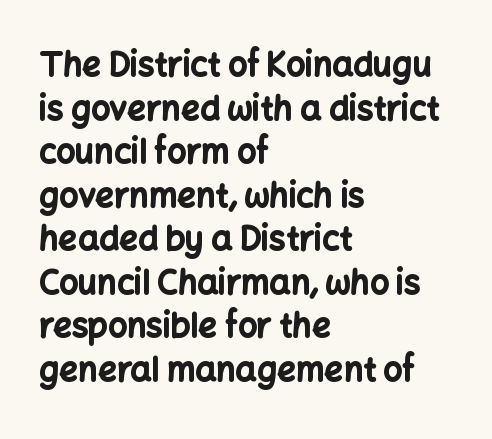
{"serif": "no", "italic": "no", "bold": "yes", "weight": "bold", "width": "normal", "stroke_contrast": "low", "x_height": "medium", "monospaced": "no", "underline": "no", "align": "left", "line_spacing": "normal", "line_spacing_ratio": 1.32, "letter_spacing": "normal", "letter_spacing_em": 0.0, "glyph_px": 33}
